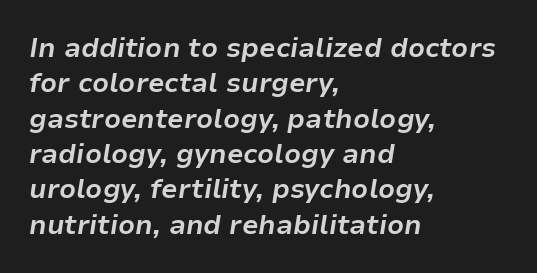
Each word holds together tightly as a unit, with standard inter-letter gaps. Evenly set lines give the paragraph a standard silhouette. Words float on clear page, feet unadorned. A full-strength bold gives these letters their thick strokes.
